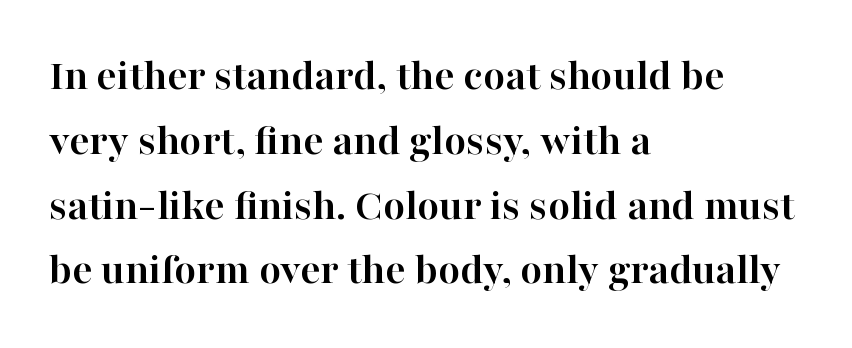
{"serif": "yes", "italic": "no", "bold": "yes", "weight": "semibold", "width": "normal", "stroke_contrast": "high", "x_height": "medium", "monospaced": "no", "underline": "no", "align": "left", "line_spacing": "normal", "line_spacing_ratio": 1.44, "letter_spacing": "normal", "letter_spacing_em": 0.0, "glyph_px": 45}
